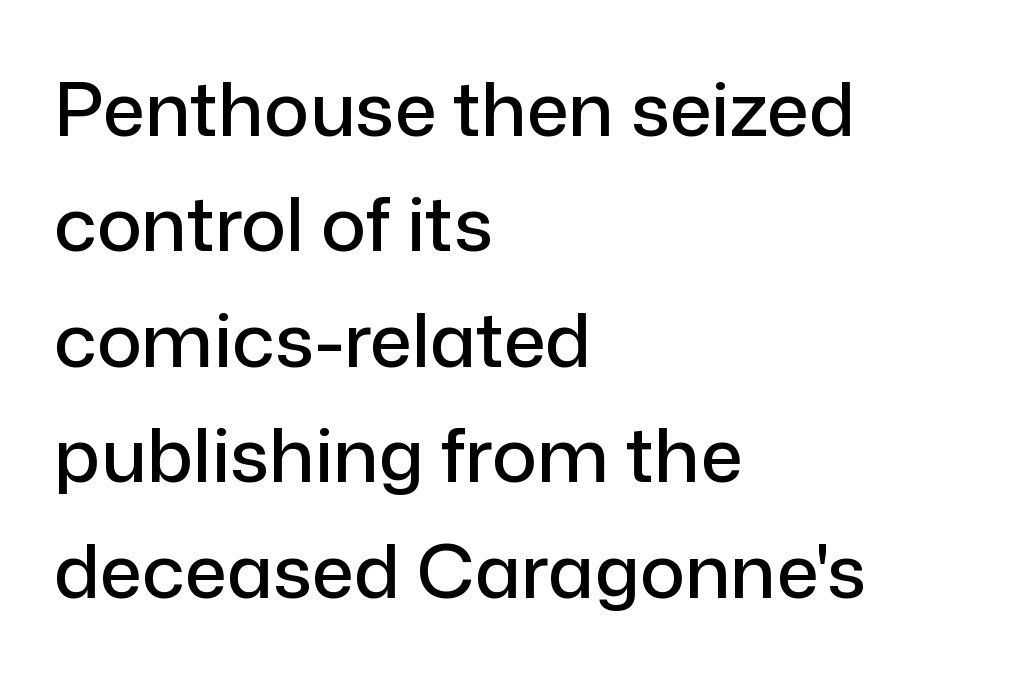
Q: Is the text italic (slanted)? A: No, it is upright.
Q: Is the typeface a serif or a sans-serif typeface? A: Sans-serif.
Q: Is the text underlined? A: No.
Q: How is the paragraph aligned? A: Left-aligned.
Q: Is the spacing between letters normal or unusually wide? A: Normal.
Q: Is the spacing between lines tight, normal or loose? A: Normal.
Q: Width (condensed, normal, or wide)? A: Normal.
Q: Stroke contrast? A: Low.
Q: x-height? A: Medium.
Q: Monospaced? A: No.
